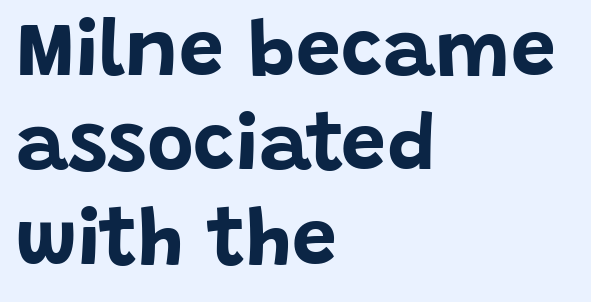
The rendering uses natural spacing where letterforms have individual widths. The characters display no serif detailing; their extremities are plain. Underline: absent. Notice how the stems are strictly vertical — no italics here. How heavy is the stroke? Heavy — this is a bold. Letter spacing: default.
